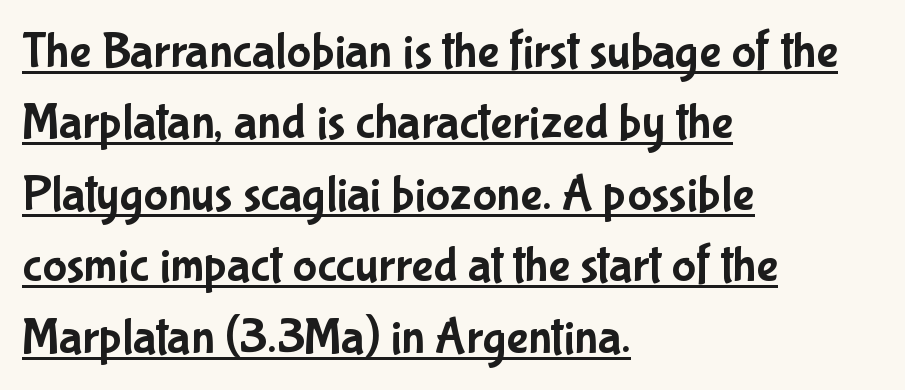
{"serif": "no", "italic": "no", "width": "condensed", "stroke_contrast": "low", "x_height": "medium", "monospaced": "no", "underline": "yes", "align": "left", "line_spacing": "normal", "line_spacing_ratio": 1.4, "letter_spacing": "normal", "letter_spacing_em": 0.0, "glyph_px": 51}
